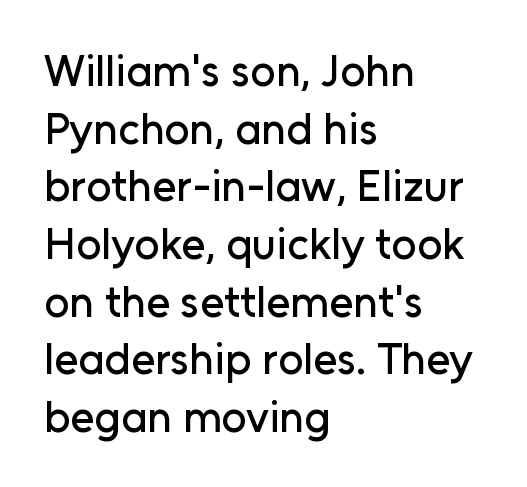
{"serif": "no", "italic": "no", "width": "normal", "stroke_contrast": "low", "x_height": "medium", "monospaced": "no", "underline": "no", "align": "left", "line_spacing": "normal", "line_spacing_ratio": 1.31, "letter_spacing": "normal", "letter_spacing_em": 0.0, "glyph_px": 44}
